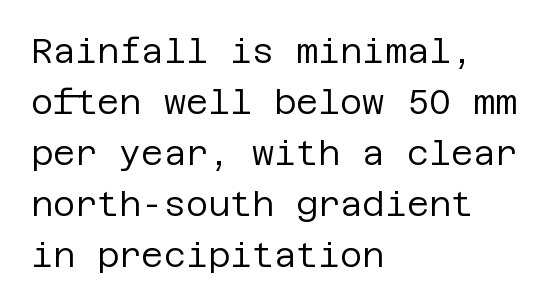
Q: Is the text bold? A: No.
Q: Is the text italic (slanted)? A: No, it is upright.
Q: Is the typeface a serif or a sans-serif typeface? A: Sans-serif.
Q: Is the text underlined? A: No.
Q: How is the paragraph aligned? A: Left-aligned.
Q: Is the spacing between letters normal or unusually wide? A: Normal.
Q: Is the spacing between lines tight, normal or loose? A: Normal.
Q: Width (condensed, normal, or wide)? A: Normal.
Q: Stroke contrast? A: Low.
Q: x-height? A: Large.
